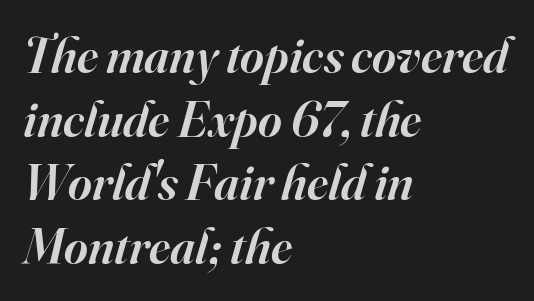
{"serif": "yes", "italic": "yes", "lean": "right", "slant_degrees": 16, "bold": "semi", "weight": "semibold", "width": "normal", "stroke_contrast": "high", "x_height": "small", "monospaced": "no", "underline": "no", "align": "left", "line_spacing": "normal", "line_spacing_ratio": 1.25, "letter_spacing": "normal", "letter_spacing_em": 0.0, "glyph_px": 51}
